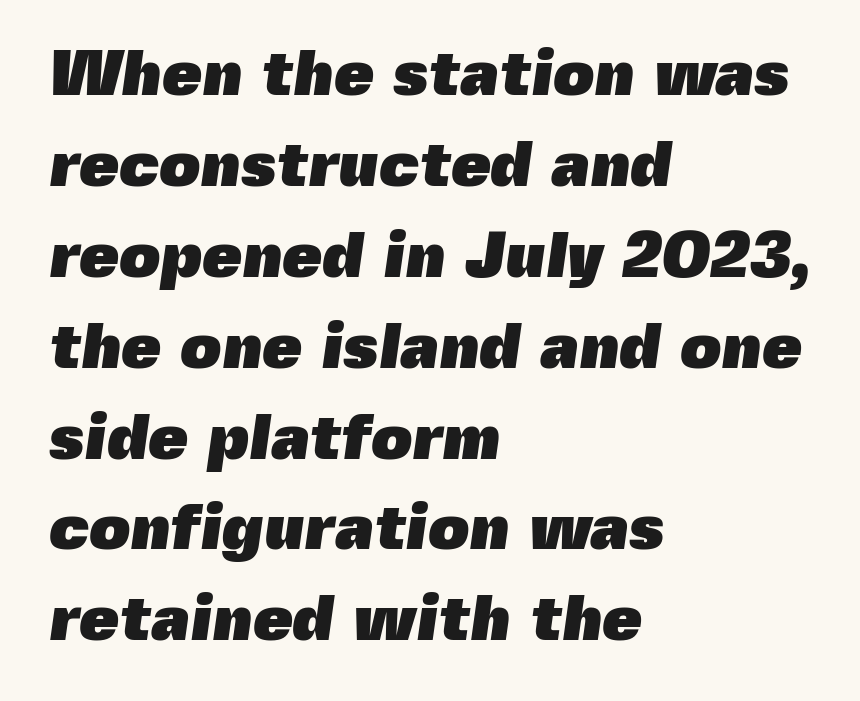
The image shows 64 px heavy sans-serif type; set left-aligned, normal line spacing (1.42x), normal letter spacing, not underlined; a medium x-height.
